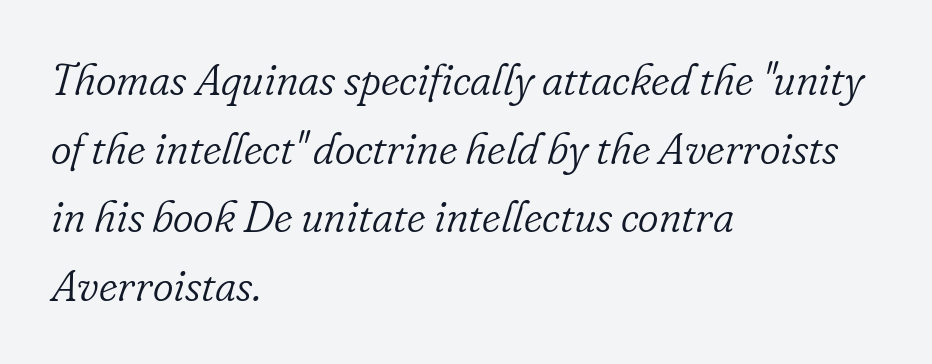
Q: Is the text bold? A: No.
Q: Is the text italic (slanted)? A: Yes, it leans right by about 16 degrees.
Q: Is the typeface a serif or a sans-serif typeface? A: Serif.
Q: Is the text underlined? A: No.
Q: How is the paragraph aligned? A: Left-aligned.
Q: Is the spacing between letters normal or unusually wide? A: Normal.
Q: Is the spacing between lines tight, normal or loose? A: Normal.
Q: Width (condensed, normal, or wide)? A: Normal.
Q: Stroke contrast? A: Low.
Q: x-height? A: Small.
Q: Monospaced? A: No.
